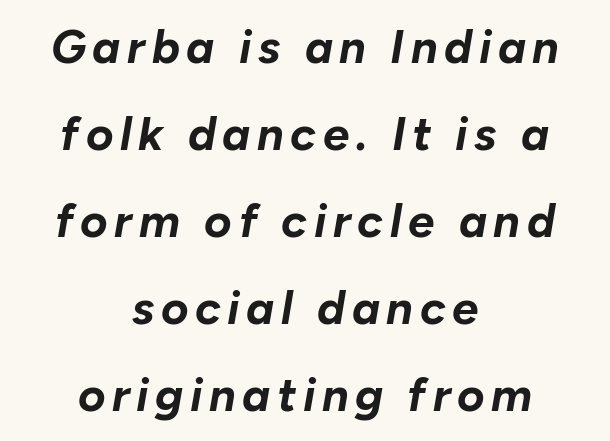
The image shows 47 px bold type, italic (leaning right); set centered, line spacing 1.85x, not underlined; low stroke contrast and a medium x-height.
